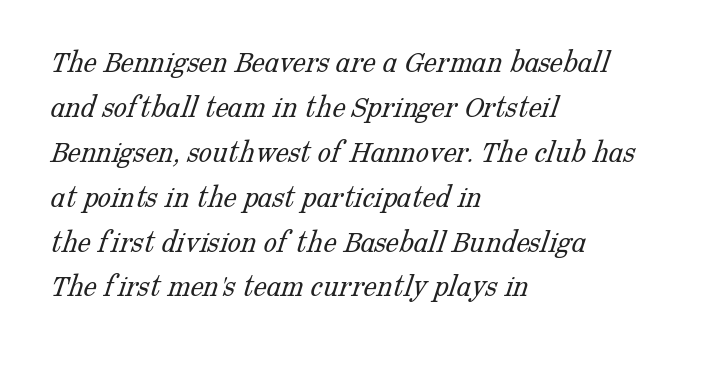
Leftover space on each line is placed entirely after the last word. Unbolded letterforms with no extra heft. The lines sit at an ordinary, default distance from one another. Between one letter and the next there's only the usual sliver of space. Any mark beneath the type? The region is blank. The rendering uses natural spacing where letterforms have individual widths.
